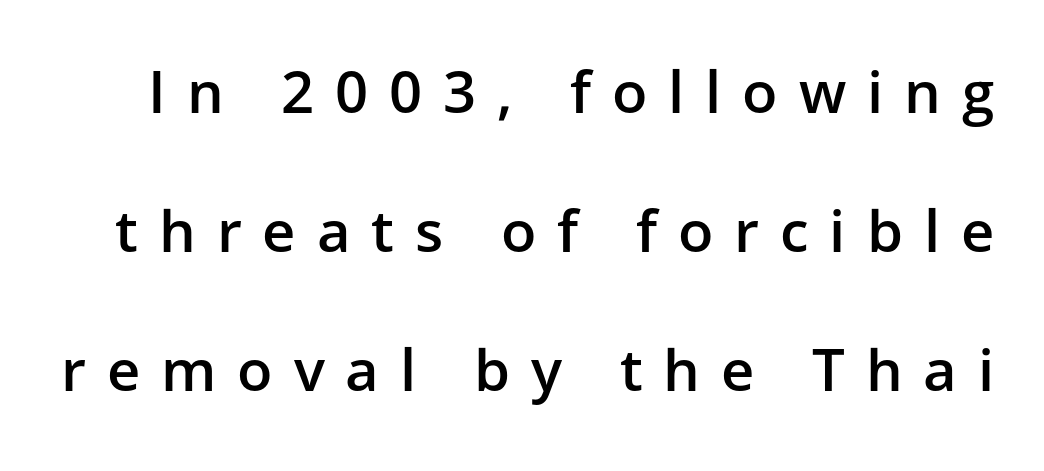
{"serif": "no", "italic": "no", "bold": "semi", "weight": "semibold", "width": "normal", "stroke_contrast": "low", "x_height": "medium", "monospaced": "no", "underline": "no", "line_spacing": "loose", "line_spacing_ratio": 2.4, "letter_spacing": "wide", "letter_spacing_em": 0.36, "glyph_px": 58}
